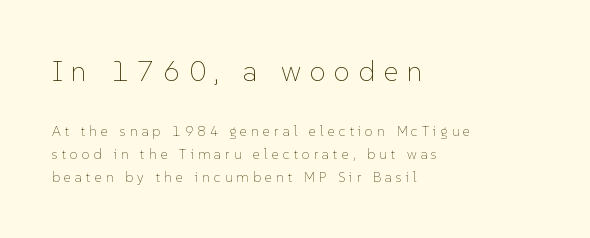
Q: Is the text bold? A: No.
Q: Is the text italic (slanted)? A: No, it is upright.
Q: Is the text underlined? A: No.
Q: How is the paragraph aligned? A: Left-aligned.
Q: Is the spacing between letters normal or unusually wide? A: Unusually wide.
Q: Is the spacing between lines tight, normal or loose? A: Normal.
Q: Which block of text is set in a larger size, the first (top) or the second (bottom)? A: The first (top) one.
Q: Width (condensed, normal, or wide)? A: Normal.
Q: Stroke contrast? A: Low.
Q: x-height? A: Medium.
Q: Monospaced? A: No.
